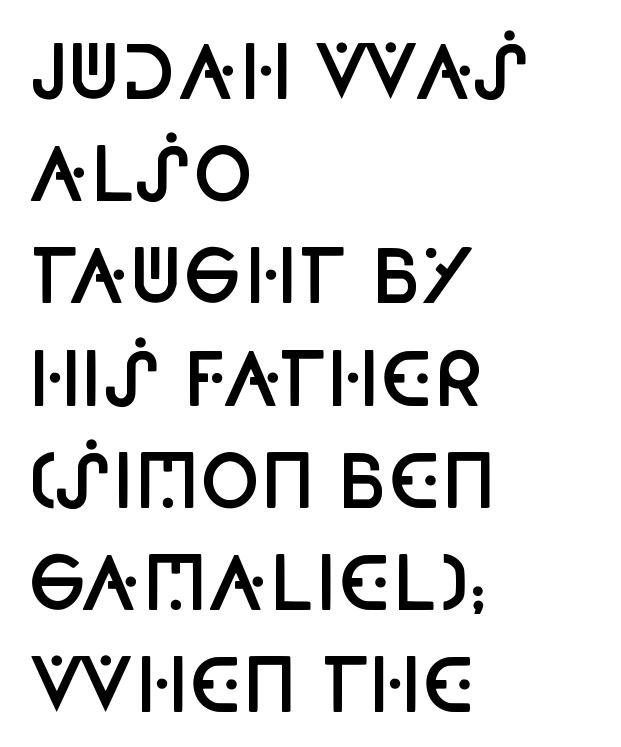
The image shows 73 px semibold, condensed sans-serif type, upright; set left-aligned, normal line spacing (1.4x), normal letter spacing, not underlined; low stroke contrast and a large x-height.
